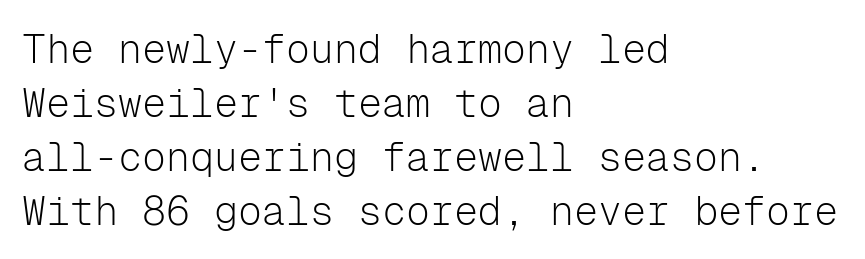
The image shows 40 px light sans-serif type, upright, monospaced; set left-aligned, normal line spacing (1.35x), normal letter spacing, not underlined; low stroke contrast and a medium x-height.
